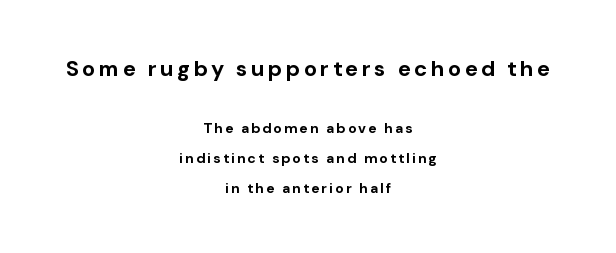
Rendered with straight, roman letterforms. Neither beginnings nor endings align; midpoints do. Thick stems and heavy bowls — unmistakably bold. Glance below the letters and you will spot only blank space.
